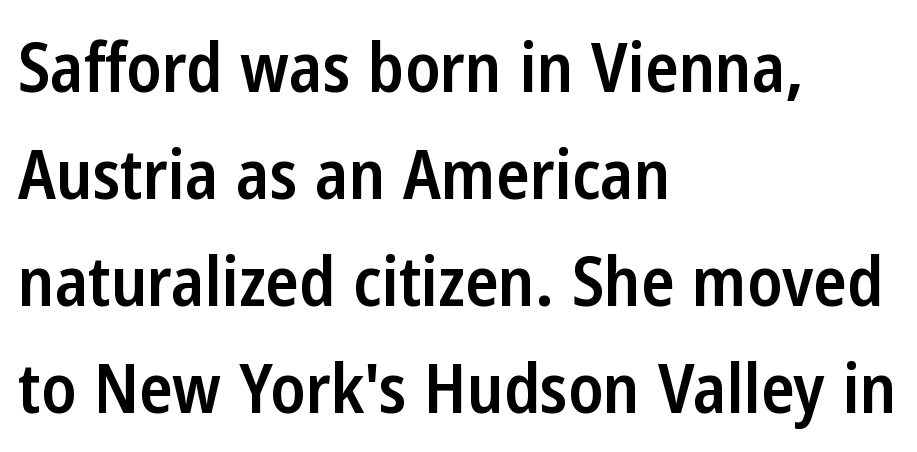
The image shows 69 px semibold, condensed sans-serif type, upright; set left-aligned, normal line spacing (1.55x), normal letter spacing, not underlined; low stroke contrast and a medium x-height.
